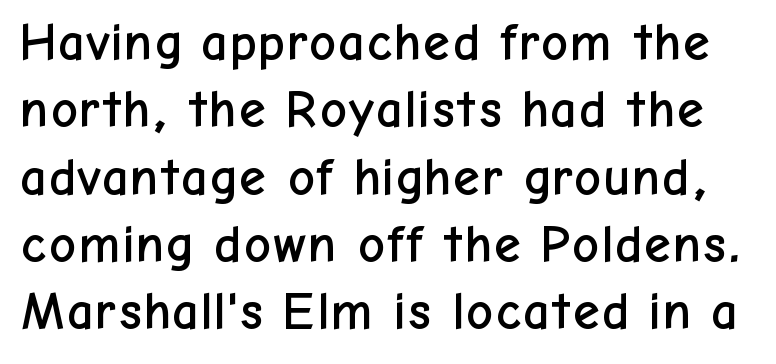
Every character sits straight up, as roman type does. The type is set solid horizontally, with unmodified tracking. You can tell from the bare stems that sans-serif type was used. Check under the words: just untouched page.
